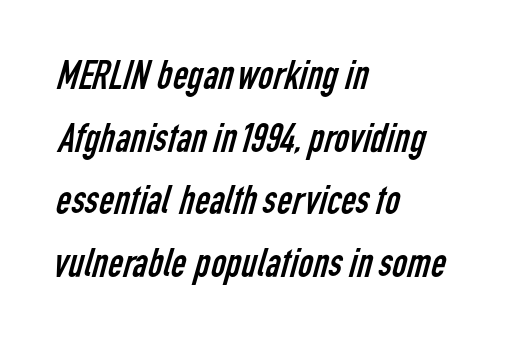
{"serif": "no", "bold": "no", "weight": "regular", "width": "condensed", "stroke_contrast": "low", "x_height": "medium", "monospaced": "no", "underline": "no", "align": "left", "line_spacing": "normal", "line_spacing_ratio": 1.53, "letter_spacing": "normal", "letter_spacing_em": 0.0, "glyph_px": 41}
